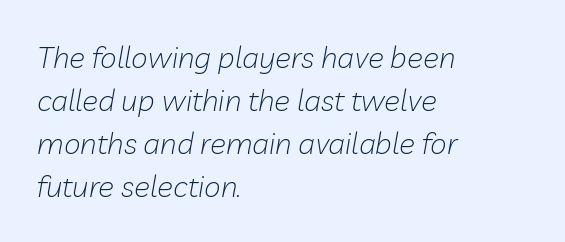
The image shows 30 px light type, italic (leaning right); set left-aligned, normal line spacing (1.43x), normal letter spacing, not underlined; low stroke contrast and a medium x-height.
